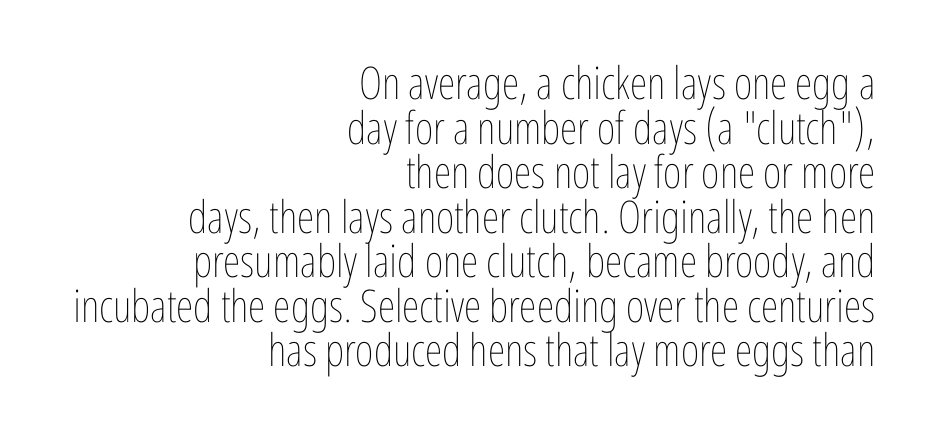
{"italic": "no", "bold": "no", "weight": "thin", "width": "condensed", "stroke_contrast": "low", "x_height": "medium", "monospaced": "no", "underline": "no", "align": "right", "line_spacing": "tight", "line_spacing_ratio": 0.99, "letter_spacing": "normal", "letter_spacing_em": 0.0, "glyph_px": 45}
